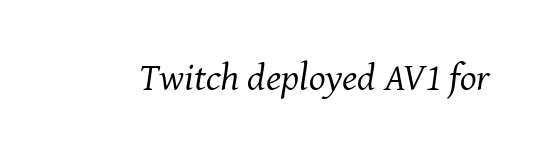
The image shows 39 px regular-weight serif type, italic (leaning right); set normal letter spacing, not underlined; medium stroke contrast and a medium x-height.
